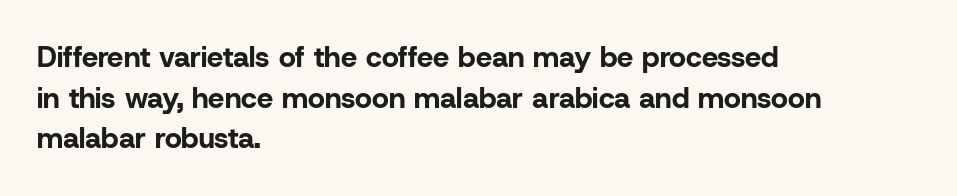
The image shows 29 px bold sans-serif type, upright; set left-aligned, normal line spacing (1.4x), normal letter spacing, not underlined; low stroke contrast and a medium x-height.
